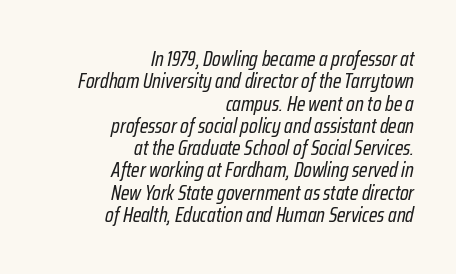
Q: Is the text bold? A: No.
Q: Is the text italic (slanted)? A: Yes, it leans right by about 12 degrees.
Q: Is the text underlined? A: No.
Q: How is the paragraph aligned? A: Right-aligned.
Q: Is the spacing between letters normal or unusually wide? A: Normal.
Q: Is the spacing between lines tight, normal or loose? A: Tight.
